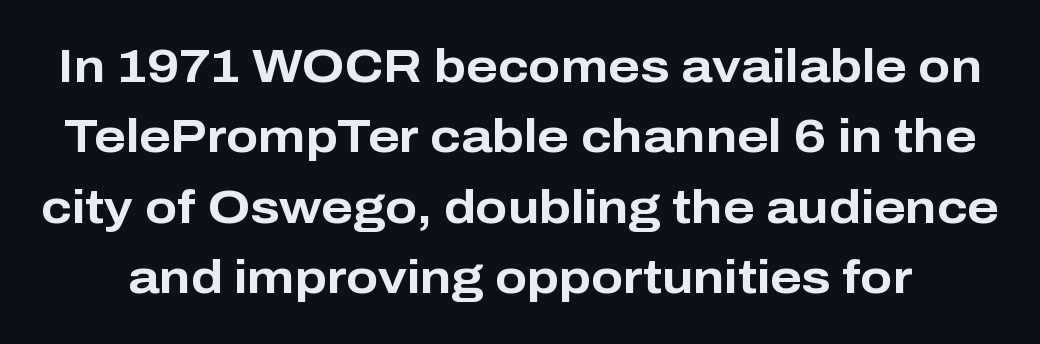
Check under the words: just untouched page. A typesetter would mark this as roman, not italic. You could not count columns in this text — the font is proportionally spaced. Typographic density is high because the face is bold. How are the letters spaced? Ordinarily, with no added tracking. Regular leading.
